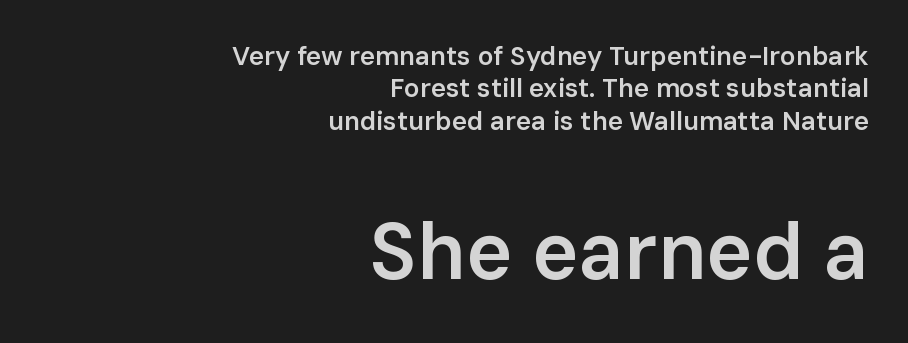
The rendering uses a moderate line-height, typical for paragraphs. Proportional: the letters do not fall into vertical columns. Layout note: lines flush right. Serifs: no, the terminals of the letterforms are clean. Upright lettering throughout. The glyphs have the mass of a demibold cut, below bold.
